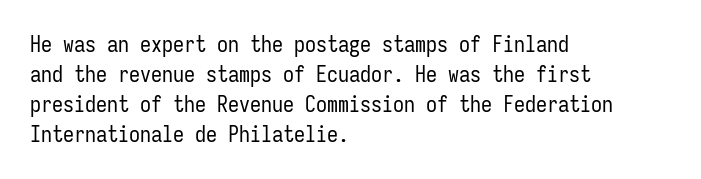
The image shows 22 px text type, upright; set left-aligned, normal line spacing (1.36x), normal letter spacing, not underlined.
